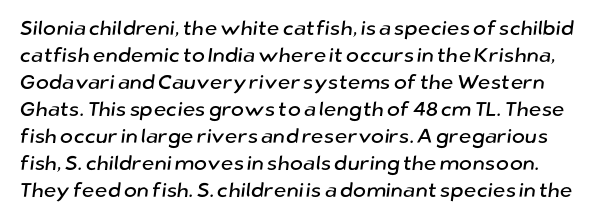
{"underline": "no", "line_spacing": "normal", "line_spacing_ratio": 1.35, "letter_spacing": "normal", "letter_spacing_em": 0.0, "glyph_px": 20}
